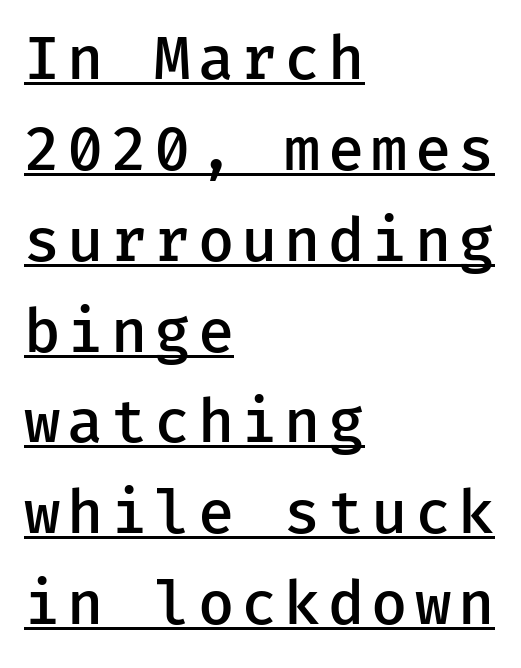
{"serif": "no", "italic": "no", "bold": "semi", "weight": "semibold", "width": "normal", "stroke_contrast": "low", "x_height": "medium", "monospaced": "yes", "underline": "yes", "align": "left", "line_spacing": "normal", "line_spacing_ratio": 1.54, "glyph_px": 59}
